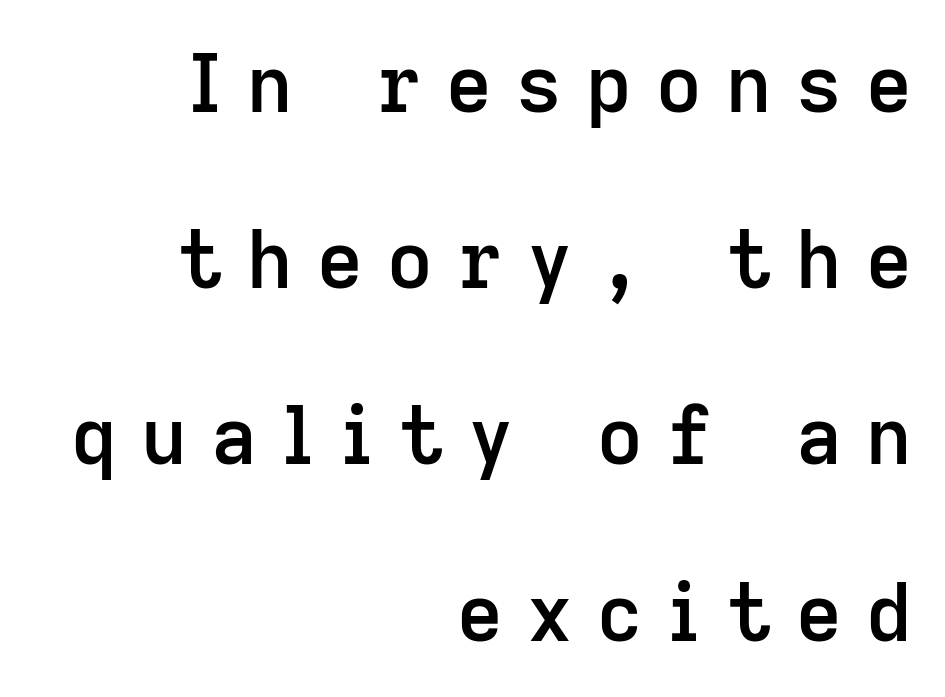
Q: Is the text bold? A: Semi-bold.
Q: Is the text italic (slanted)? A: No, it is upright.
Q: Is the typeface a serif or a sans-serif typeface? A: Sans-serif.
Q: Is the text underlined? A: No.
Q: How is the paragraph aligned? A: Right-aligned.
Q: Is the spacing between letters normal or unusually wide? A: Unusually wide.
Q: Is the spacing between lines tight, normal or loose? A: Loose.
Q: Width (condensed, normal, or wide)? A: Normal.
Q: Stroke contrast? A: Low.
Q: x-height? A: Medium.
Q: Monospaced? A: No.
